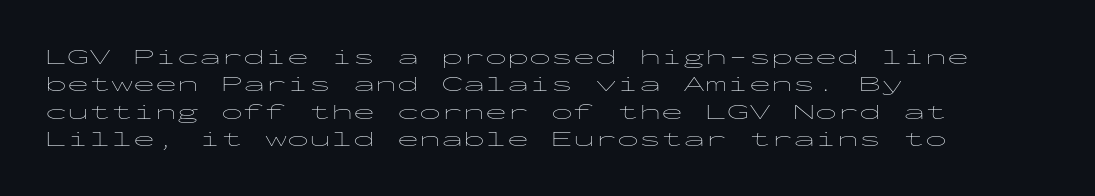
Rendered with straight, roman letterforms. Weight: not bold — regular or lighter. Words appear dense and cohesive because spacing is normal. Horizontal alignment here is leftward, the default for most running prose. A clean baseline with only descenders dipping below it.
